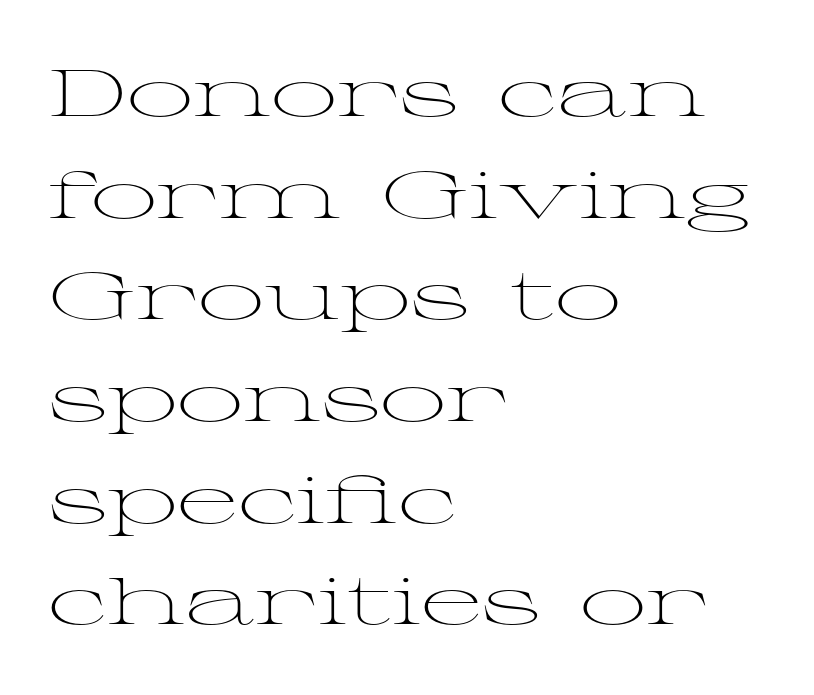
{"serif": "yes", "italic": "no", "bold": "no", "weight": "light", "width": "wide", "stroke_contrast": "medium", "x_height": "medium", "monospaced": "no", "underline": "no", "align": "left", "line_spacing": "normal", "line_spacing_ratio": 1.54, "letter_spacing": "normal", "letter_spacing_em": 0.0, "glyph_px": 66}
